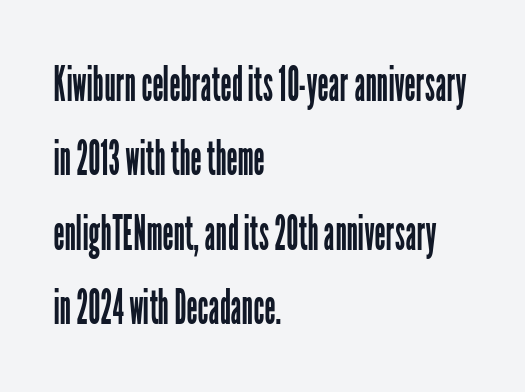
{"serif": "no", "italic": "no", "bold": "no", "weight": "regular", "width": "condensed", "stroke_contrast": "low", "x_height": "medium", "monospaced": "no", "underline": "no", "align": "left", "line_spacing": "normal", "line_spacing_ratio": 1.52, "letter_spacing": "normal", "letter_spacing_em": 0.0, "glyph_px": 49}
